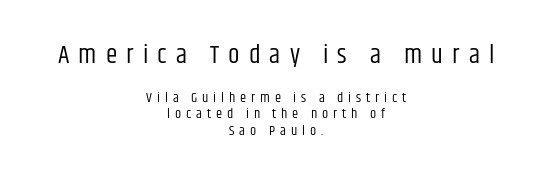
The image shows 26 px text type, upright; set centered, line spacing 1.19x, unusually wide letter spacing (+0.35 em), not underlined; the first (top) block is 1.86x larger.
